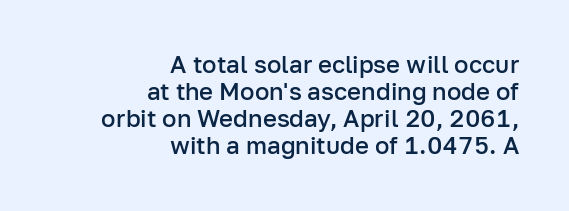
{"italic": "no", "bold": "semi", "underline": "no", "align": "right", "line_spacing": "tight", "line_spacing_ratio": 1.13, "letter_spacing": "normal", "letter_spacing_em": 0.0, "glyph_px": 24}
